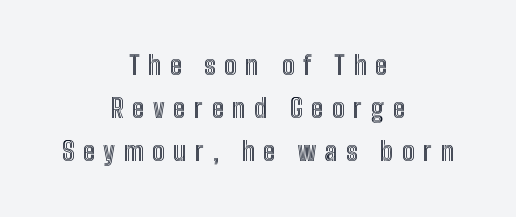
Q: Is the text italic (slanted)? A: No, it is upright.
Q: Is the text underlined? A: No.
Q: How is the paragraph aligned? A: Centered.
Q: Is the spacing between letters normal or unusually wide? A: Unusually wide.
Q: Is the spacing between lines tight, normal or loose? A: Normal.
